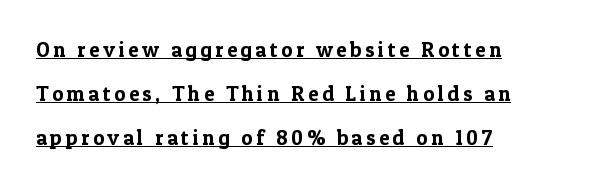
Leftover space on each line is placed entirely after the last word. You can tell it's not italic because the verticals are truly vertical. Vertical spacing — loose. Decoration check: the copy is underlined.
